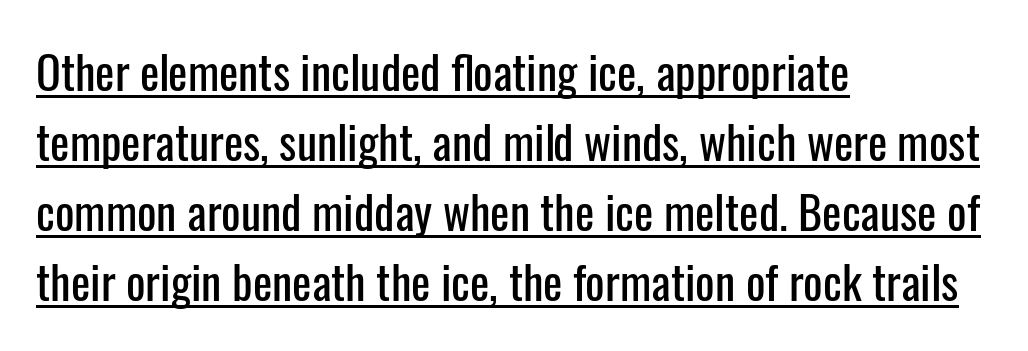
{"serif": "no", "italic": "no", "width": "condensed", "stroke_contrast": "low", "x_height": "medium", "monospaced": "no", "underline": "yes", "align": "left", "line_spacing": "normal", "line_spacing_ratio": 1.52, "letter_spacing": "normal", "letter_spacing_em": 0.0, "glyph_px": 46}
